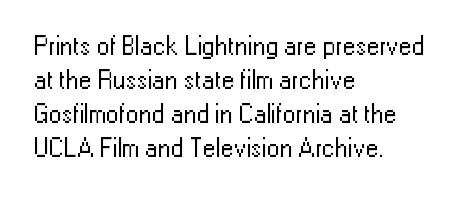
The image shows 26 px text type, upright; set left-aligned, normal line spacing (1.31x), normal letter spacing, not underlined.
